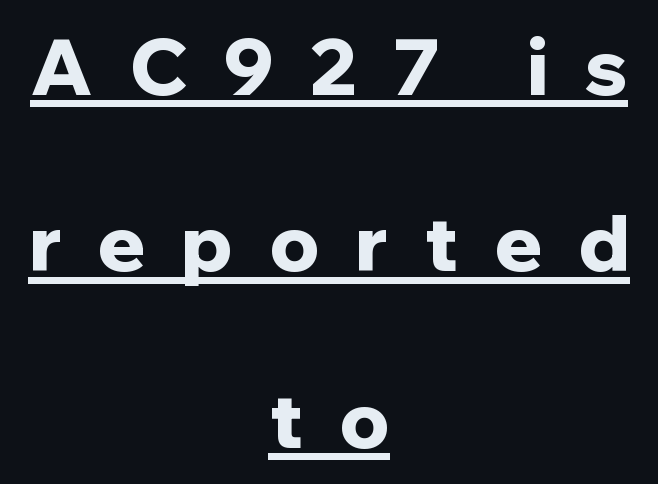
Q: Is the text bold? A: Yes.
Q: Is the text italic (slanted)? A: No, it is upright.
Q: Is the typeface a serif or a sans-serif typeface? A: Sans-serif.
Q: Is the text underlined? A: Yes.
Q: How is the paragraph aligned? A: Centered.
Q: Is the spacing between letters normal or unusually wide? A: Unusually wide.
Q: Is the spacing between lines tight, normal or loose? A: Loose.
Q: Width (condensed, normal, or wide)? A: Normal.
Q: Stroke contrast? A: Low.
Q: x-height? A: Medium.
Q: Monospaced? A: No.
